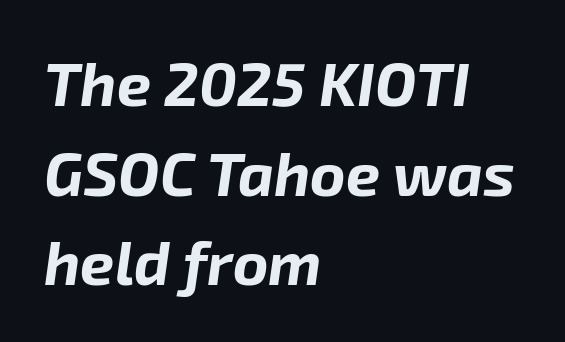
The image shows 61 px bold type, italic (leaning right); set left-aligned, normal line spacing (1.47x), normal letter spacing, not underlined; low stroke contrast and a medium x-height.
